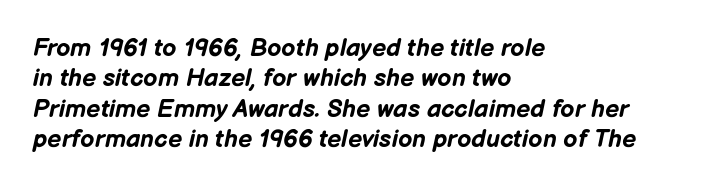
Underlining? Definitely not there. Inter-character spacing is left at the font's built-in metrics. The passage shown is emphatically bold. Posture: slanted. This rendering uses left alignment, leaving the right contour irregular.
